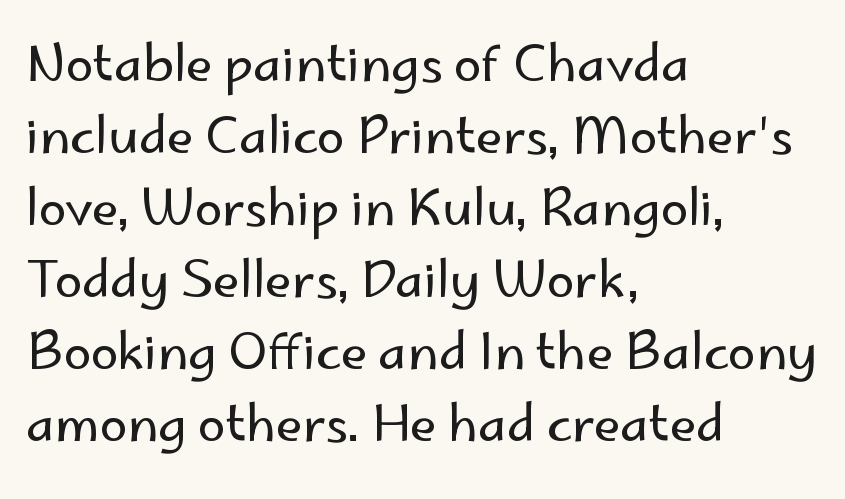
{"serif": "no", "italic": "no", "bold": "no", "weight": "regular", "width": "normal", "stroke_contrast": "low", "x_height": "small", "monospaced": "no", "underline": "no", "align": "left", "line_spacing": "normal", "line_spacing_ratio": 1.44, "letter_spacing": "normal", "letter_spacing_em": 0.0, "glyph_px": 50}
